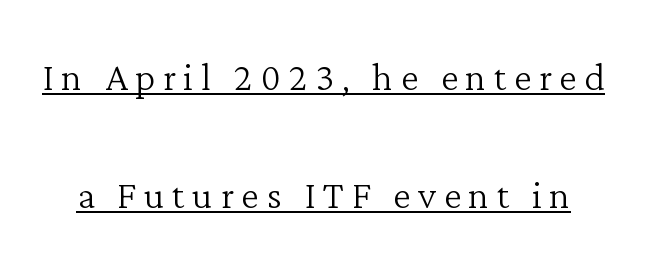
Students, observe: this is what heavily led, spacious text looks like. You can tell from the footed stems that serif type was used. Caption: lettering with a line underneath. This is not heavy type; no bold has been used.
